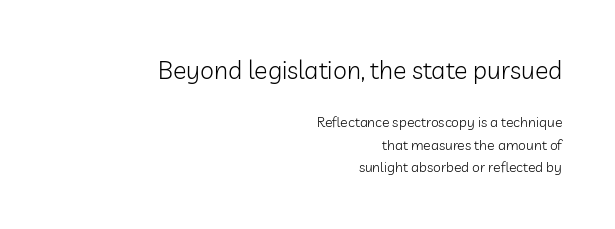
Q: Is the text bold? A: No.
Q: Is the text italic (slanted)? A: No, it is upright.
Q: Is the text underlined? A: No.
Q: How is the paragraph aligned? A: Right-aligned.
Q: Is the spacing between letters normal or unusually wide? A: Normal.
Q: Is the spacing between lines tight, normal or loose? A: Normal.
Q: Which block of text is set in a larger size, the first (top) or the second (bottom)? A: The first (top) one.
